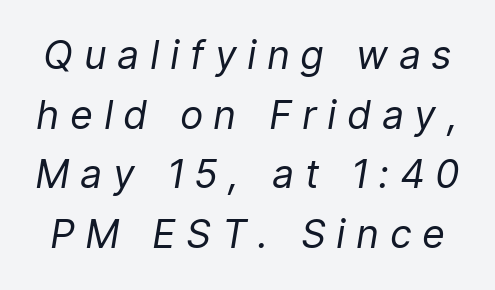
The image shows 39 px regular-weight, condensed type, italic (leaning right); set normal line spacing (1.53x), unusually wide letter spacing (+0.32 em), not underlined; low stroke contrast and a medium x-height.
